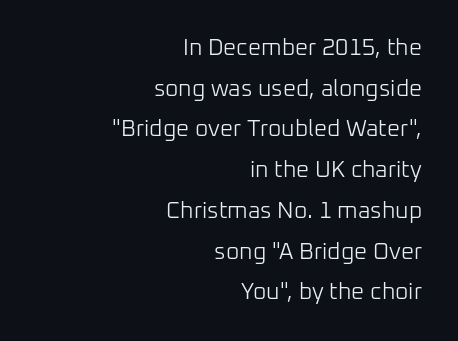
Q: Is the text bold? A: No.
Q: Is the text italic (slanted)? A: No, it is upright.
Q: Is the text underlined? A: No.
Q: How is the paragraph aligned? A: Right-aligned.
Q: Is the spacing between letters normal or unusually wide? A: Normal.
